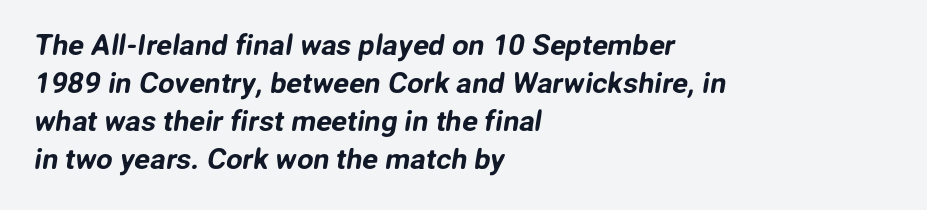
Q: Is the typeface a serif or a sans-serif typeface? A: Sans-serif.
Q: Is the text underlined? A: No.
Q: How is the paragraph aligned? A: Left-aligned.
Q: Is the spacing between letters normal or unusually wide? A: Normal.
Q: Is the spacing between lines tight, normal or loose? A: Normal.
Q: Width (condensed, normal, or wide)? A: Normal.
Q: Stroke contrast? A: Low.
Q: x-height? A: Medium.
Q: Monospaced? A: No.
